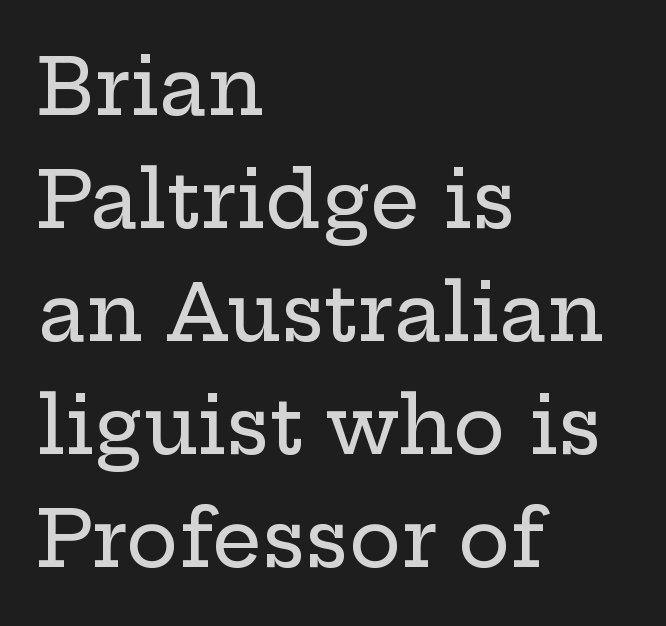
Q: Is the text italic (slanted)? A: No, it is upright.
Q: Is the typeface a serif or a sans-serif typeface? A: Serif.
Q: Is the text underlined? A: No.
Q: How is the paragraph aligned? A: Left-aligned.
Q: Is the spacing between letters normal or unusually wide? A: Normal.
Q: Is the spacing between lines tight, normal or loose? A: Normal.
Q: Width (condensed, normal, or wide)? A: Wide.
Q: Stroke contrast? A: Low.
Q: x-height? A: Medium.
Q: Monospaced? A: No.
